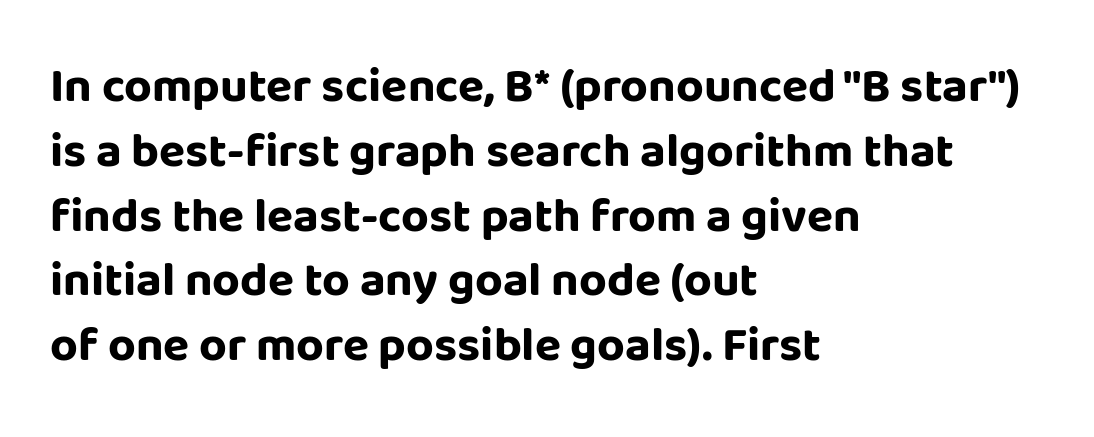
Q: Is the text bold? A: Yes.
Q: Is the text italic (slanted)? A: No, it is upright.
Q: Is the typeface a serif or a sans-serif typeface? A: Sans-serif.
Q: Is the text underlined? A: No.
Q: How is the paragraph aligned? A: Left-aligned.
Q: Is the spacing between letters normal or unusually wide? A: Normal.
Q: Is the spacing between lines tight, normal or loose? A: Normal.
Q: Width (condensed, normal, or wide)? A: Normal.
Q: Stroke contrast? A: Low.
Q: x-height? A: Large.
Q: Monospaced? A: No.
